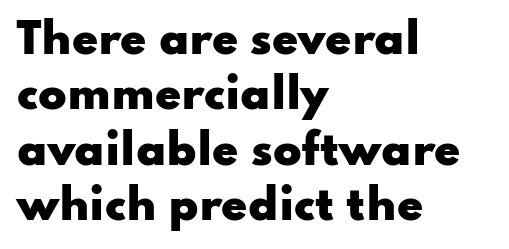
The image shows 42 px heavy, wide sans-serif type, upright; set left-aligned, normal line spacing (1.32x), normal letter spacing, not underlined; low stroke contrast and a small x-height.
